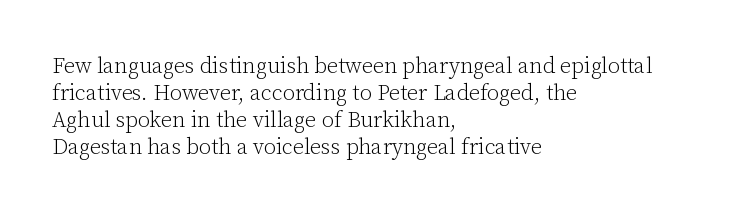
The image shows 22 px text type, upright; set left-aligned, line spacing 1.22x, normal letter spacing, not underlined.
